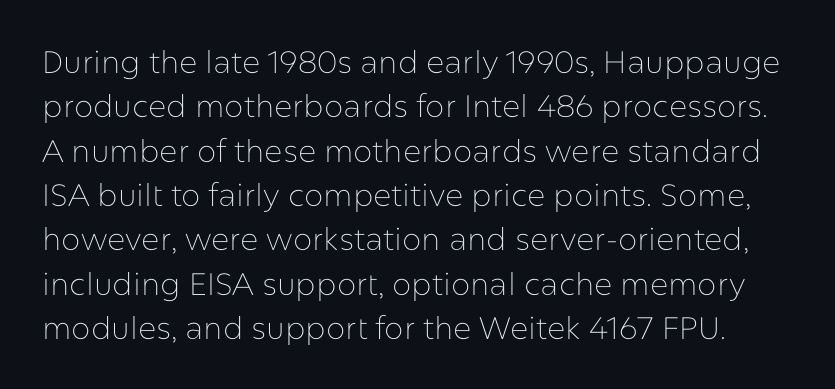
In terms of letterform style, serifs are entirely absent. Between one letter and the next there's only the usual sliver of space. This is the regular roman posture of the typeface. The baseline area is clear. The face used here is proportionally spaced, like ordinary book or web type.
